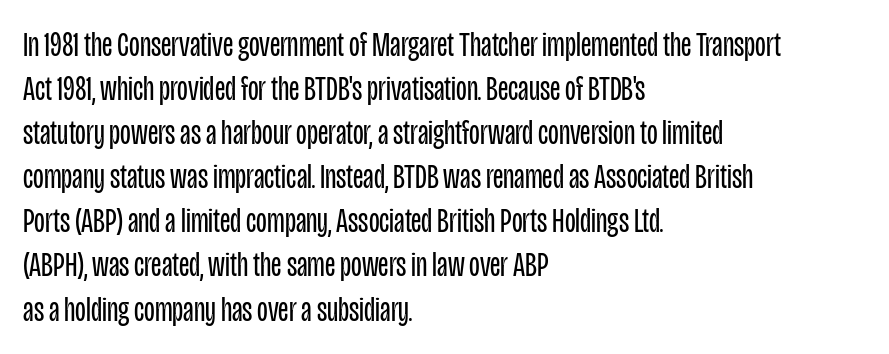
{"serif": "no", "italic": "no", "bold": "no", "weight": "regular", "width": "condensed", "stroke_contrast": "low", "x_height": "large", "monospaced": "no", "underline": "no", "align": "left", "line_spacing": "normal", "line_spacing_ratio": 1.26, "letter_spacing": "normal", "letter_spacing_em": 0.0, "glyph_px": 35}
